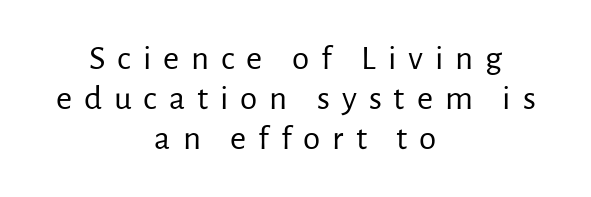
What's the leading like? Squeezed, with rows nearly overlapping. Is this a fixed-width face? No — the glyphs have proportional, varying widths. Decoration check: the copy has no underline. Posture: vertical. The strokes carry an ordinary text weight at most.
